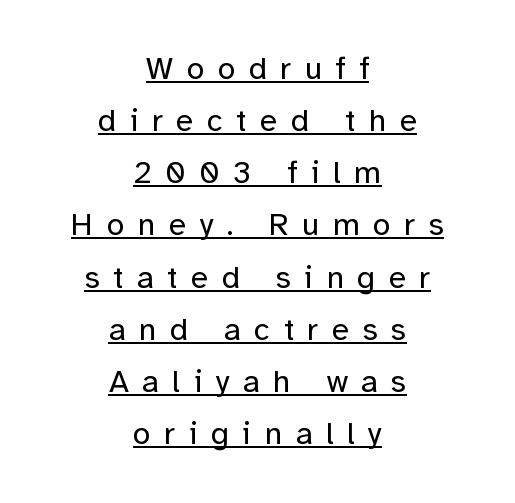
The image shows 32 px regular-weight sans-serif type, upright; set centered, normal line spacing (1.63x), unusually wide letter spacing (+0.42 em), underlined; low stroke contrast and a medium x-height.
